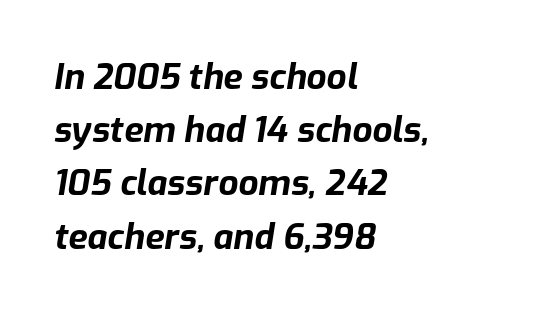
The image shows 35 px bold type, italic (leaning right); set left-aligned, normal line spacing (1.52x), normal letter spacing, not underlined; low stroke contrast and a medium x-height.
